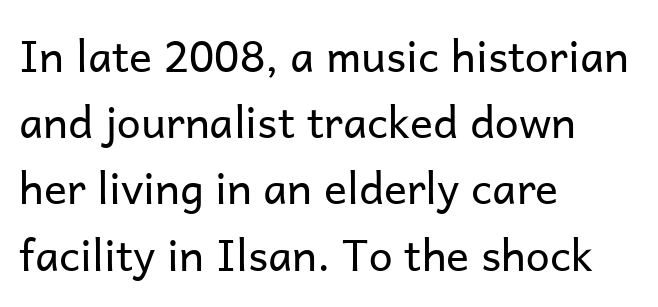
Varying glyph widths throughout — classic text-font behaviour. Short and long lines alike share a common starting point at left. Nope, not italic — everything's standing straight. Serifs: no, the terminals of the letterforms are clean. Vertically, the passage feels balanced, rows spaced as you'd expect. The area under the type is left untouched.
